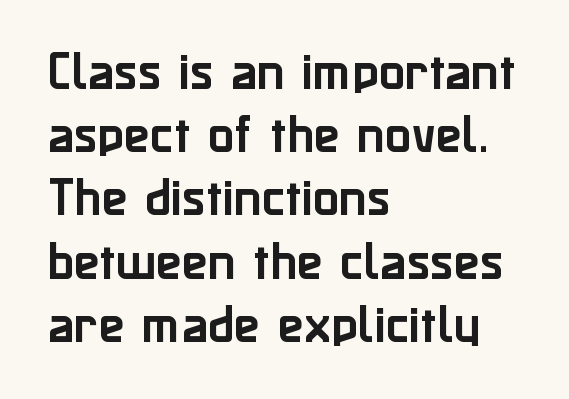
The image shows 43 px sans-serif type, upright; set left-aligned, normal line spacing (1.47x), normal letter spacing, not underlined; low stroke contrast and a medium x-height.
